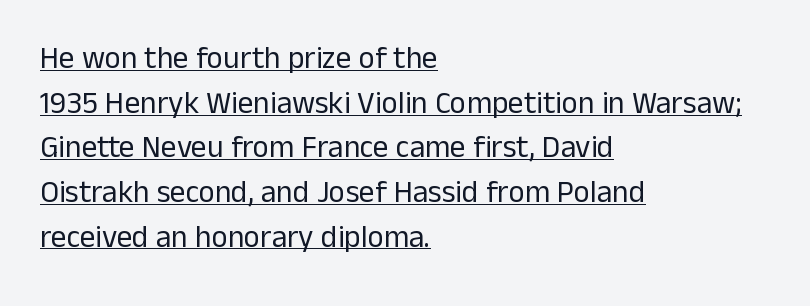
{"serif": "no", "italic": "no", "bold": "no", "weight": "regular", "width": "normal", "stroke_contrast": "low", "x_height": "medium", "monospaced": "no", "underline": "yes", "align": "left", "line_spacing": "normal", "line_spacing_ratio": 1.44, "letter_spacing": "normal", "letter_spacing_em": 0.0, "glyph_px": 31}
